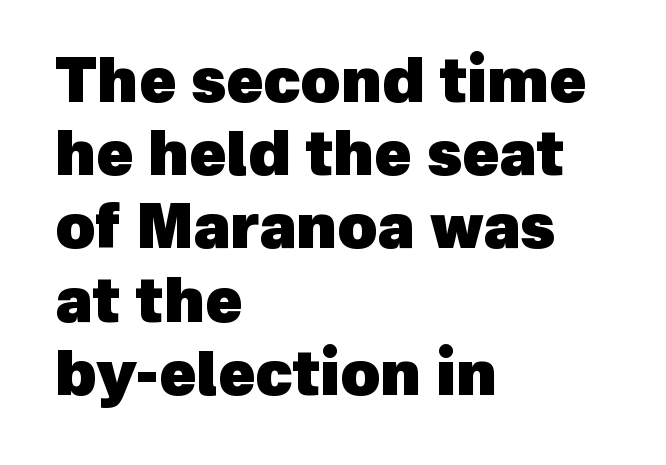
Q: Is the text bold? A: Yes.
Q: Is the typeface a serif or a sans-serif typeface? A: Sans-serif.
Q: Is the text underlined? A: No.
Q: How is the paragraph aligned? A: Left-aligned.
Q: Is the spacing between letters normal or unusually wide? A: Normal.
Q: Width (condensed, normal, or wide)? A: Normal.
Q: x-height? A: Medium.
Q: Monospaced? A: No.
